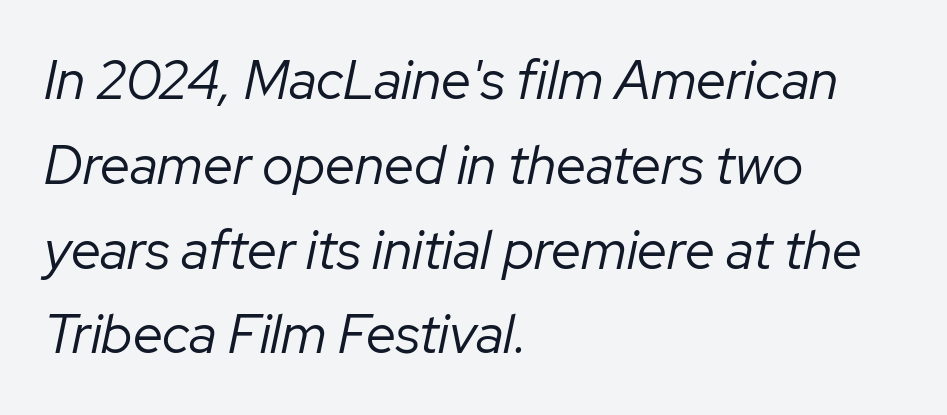
Vertical spacing — default. One-word summary of the alignment: left. The strokes carry an ordinary text weight at most. Note the varied advance widths — an 'i' is clearly narrower than an 'm'. The axis of the letterforms is tilted away from vertical. What stands out about the letter spacing? Nothing — it is the standard amount.
